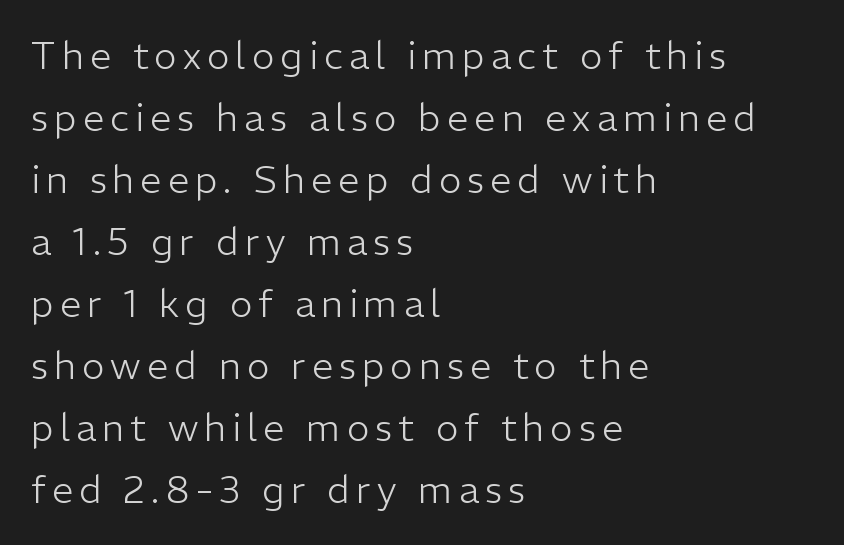
Q: Is the text bold? A: No.
Q: Is the text italic (slanted)? A: No, it is upright.
Q: Is the typeface a serif or a sans-serif typeface? A: Sans-serif.
Q: Is the text underlined? A: No.
Q: How is the paragraph aligned? A: Left-aligned.
Q: Is the spacing between lines tight, normal or loose? A: Normal.
Q: Width (condensed, normal, or wide)? A: Normal.
Q: Stroke contrast? A: Low.
Q: x-height? A: Medium.
Q: Monospaced? A: No.
